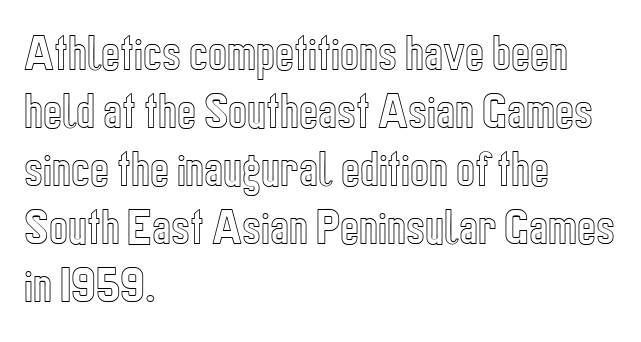
The image shows 40 px condensed type, upright; set left-aligned, normal line spacing (1.45x), normal letter spacing, not underlined; a medium x-height.
